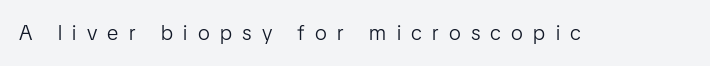
{"italic": "no", "bold": "no", "underline": "no", "letter_spacing": "wide", "letter_spacing_em": 0.49, "glyph_px": 21}
